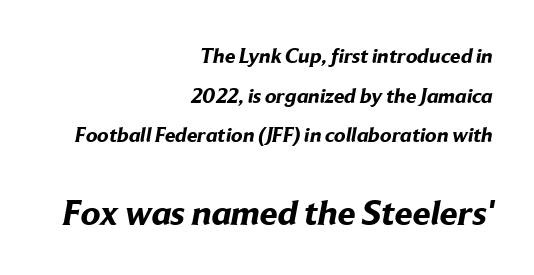
Q: Is the text bold? A: Yes.
Q: Is the typeface a serif or a sans-serif typeface? A: Sans-serif.
Q: Is the text underlined? A: No.
Q: How is the paragraph aligned? A: Right-aligned.
Q: Is the spacing between letters normal or unusually wide? A: Normal.
Q: Which block of text is set in a larger size, the first (top) or the second (bottom)? A: The second (bottom) one.
Q: Width (condensed, normal, or wide)? A: Normal.
Q: Stroke contrast? A: Low.
Q: x-height? A: Medium.
Q: Monospaced? A: No.
